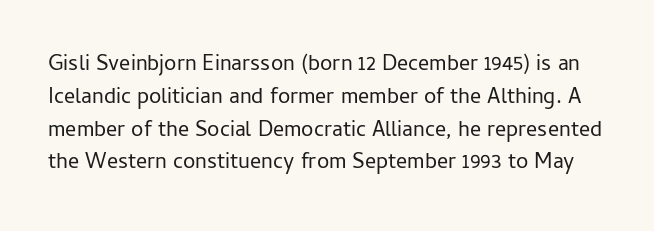
Tall strokes in this sample are plumb rather than angled. Nothing unusual about the tracking: characters are spaced as the font intends. Interline gaps are of average width in this sample. The gap between lines stays unmarked. On a weight scale, this lands at 450 or below.
